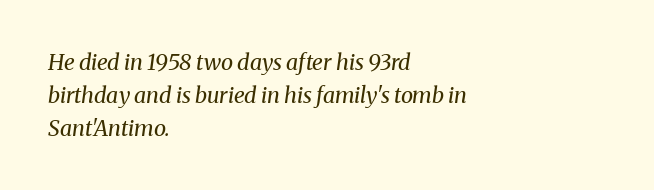
{"italic": "yes", "lean": "right", "slant_degrees": 8, "bold": "no", "underline": "no", "align": "left", "line_spacing": "normal", "line_spacing_ratio": 1.5, "letter_spacing": "normal", "letter_spacing_em": 0.0, "glyph_px": 22}
